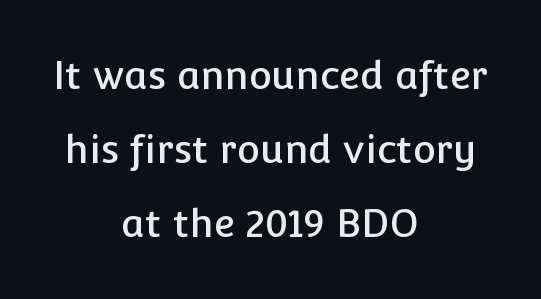
The image shows 39 px sans-serif type, upright; set centered, loose line spacing (1.9x), normal letter spacing, not underlined; low stroke contrast and a medium x-height.
